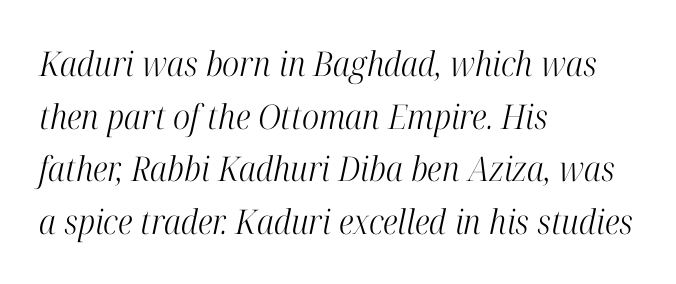
{"serif": "yes", "italic": "yes", "lean": "right", "slant_degrees": 12, "bold": "no", "weight": "light", "width": "condensed", "stroke_contrast": "high", "x_height": "medium", "monospaced": "no", "underline": "no", "align": "left", "line_spacing": "normal", "line_spacing_ratio": 1.55, "letter_spacing": "normal", "letter_spacing_em": 0.0, "glyph_px": 34}
